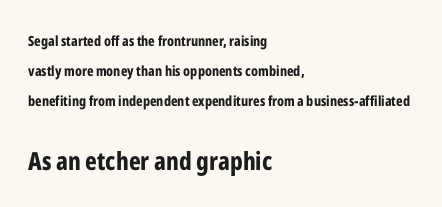
Q: Is the text bold? A: Yes.
Q: Is the text italic (slanted)? A: No, it is upright.
Q: Is the text underlined? A: No.
Q: How is the paragraph aligned? A: Left-aligned.
Q: Is the spacing between letters normal or unusually wide? A: Normal.
Q: Is the spacing between lines tight, normal or loose? A: Loose.
Q: Which block of text is set in a larger size, the first (top) or the second (bottom)? A: The second (bottom) one.
